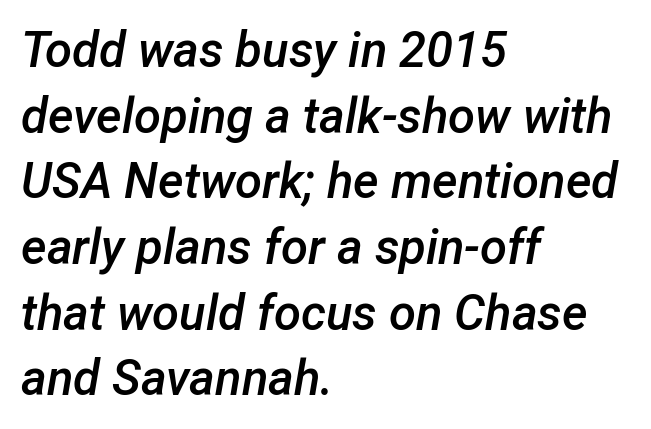
The image shows 49 px semibold type, italic (leaning right); set left-aligned, normal line spacing (1.34x), normal letter spacing, not underlined; low stroke contrast and a medium x-height.
